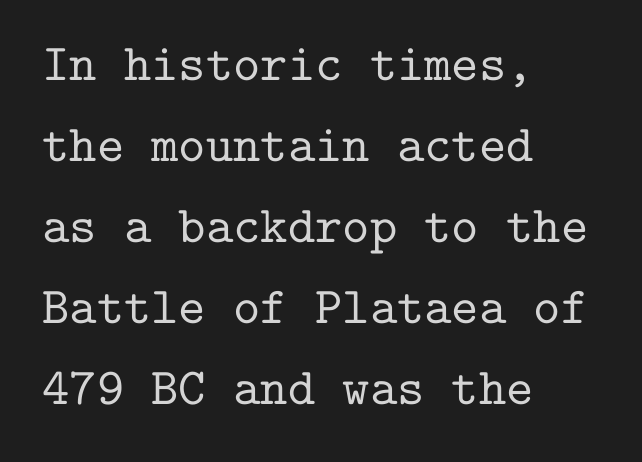
Q: Is the text italic (slanted)? A: No, it is upright.
Q: Is the typeface a serif or a sans-serif typeface? A: Serif.
Q: Is the text underlined? A: No.
Q: How is the paragraph aligned? A: Left-aligned.
Q: Is the spacing between letters normal or unusually wide? A: Normal.
Q: Is the spacing between lines tight, normal or loose? A: Normal.
Q: Width (condensed, normal, or wide)? A: Normal.
Q: Stroke contrast? A: Low.
Q: x-height? A: Medium.
Q: Monospaced? A: Yes.
